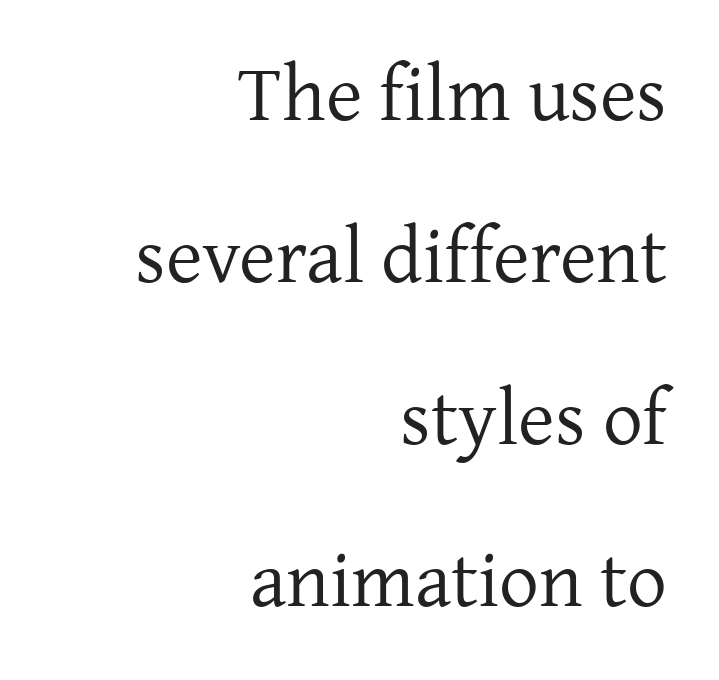
{"serif": "yes", "italic": "no", "bold": "no", "weight": "regular", "width": "normal", "stroke_contrast": "low", "x_height": "medium", "monospaced": "no", "underline": "no", "align": "right", "line_spacing": "loose", "line_spacing_ratio": 2.05, "letter_spacing": "normal", "letter_spacing_em": 0.0, "glyph_px": 79}
